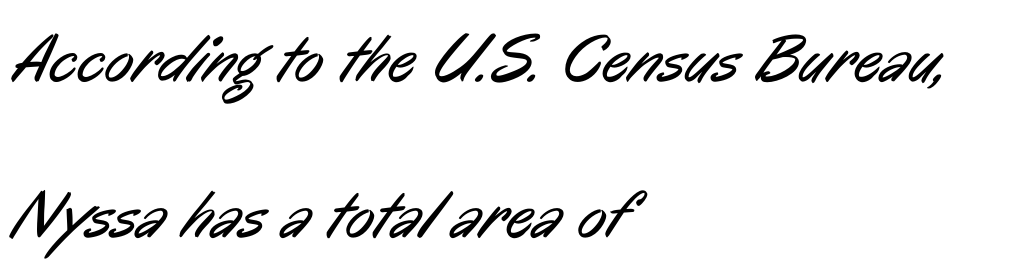
No extra ink here — the face is not bold. Line starts are locked; line ends wander. The vertical gap from one line to the next is large. The passage shown is not underscored anywhere. The letters sit at their default tracking, neither squeezed nor spread. Serifs: no, the terminals of the letterforms are clean.
